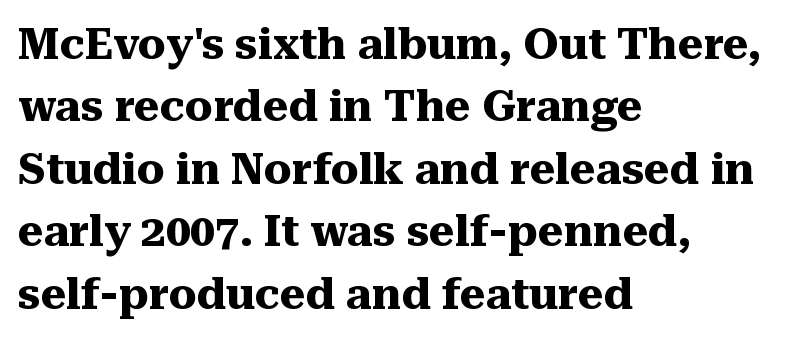
{"serif": "yes", "italic": "no", "bold": "yes", "weight": "heavy", "width": "normal", "stroke_contrast": "medium", "x_height": "medium", "monospaced": "no", "underline": "no", "align": "left", "line_spacing": "normal", "line_spacing_ratio": 1.42, "letter_spacing": "normal", "letter_spacing_em": 0.0, "glyph_px": 44}
